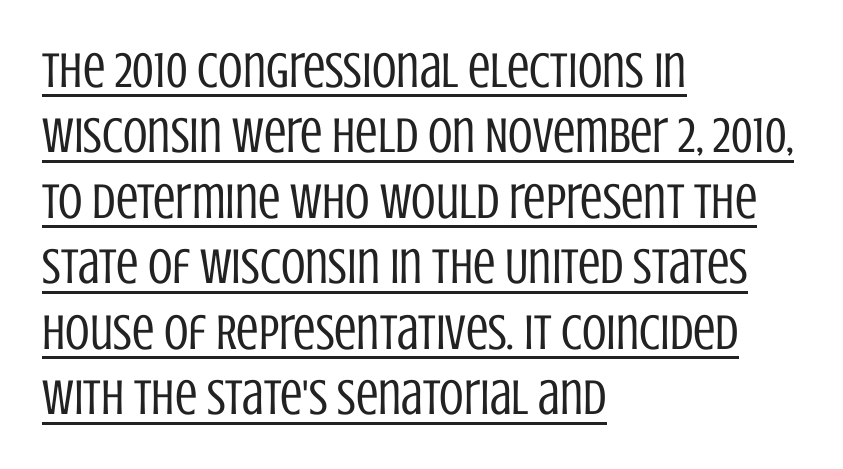
{"serif": "no", "italic": "no", "bold": "no", "weight": "regular", "width": "condensed", "stroke_contrast": "low", "x_height": "large", "monospaced": "no", "underline": "yes", "align": "left", "line_spacing": "normal", "line_spacing_ratio": 1.31, "letter_spacing": "normal", "letter_spacing_em": 0.0, "glyph_px": 50}
